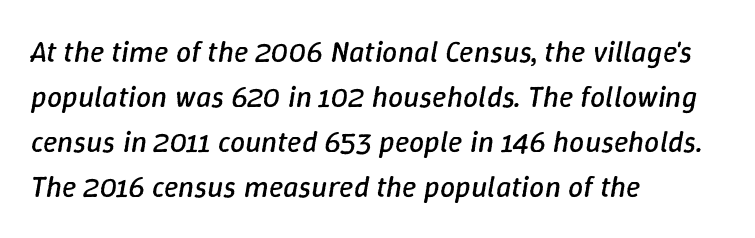
Q: Is the text bold? A: No.
Q: Is the text italic (slanted)? A: Yes, it leans right by about 9 degrees.
Q: Is the text underlined? A: No.
Q: How is the paragraph aligned? A: Left-aligned.
Q: Is the spacing between letters normal or unusually wide? A: Normal.
Q: Is the spacing between lines tight, normal or loose? A: Normal.
Q: Width (condensed, normal, or wide)? A: Normal.
Q: Stroke contrast? A: Low.
Q: x-height? A: Medium.
Q: Monospaced? A: No.
